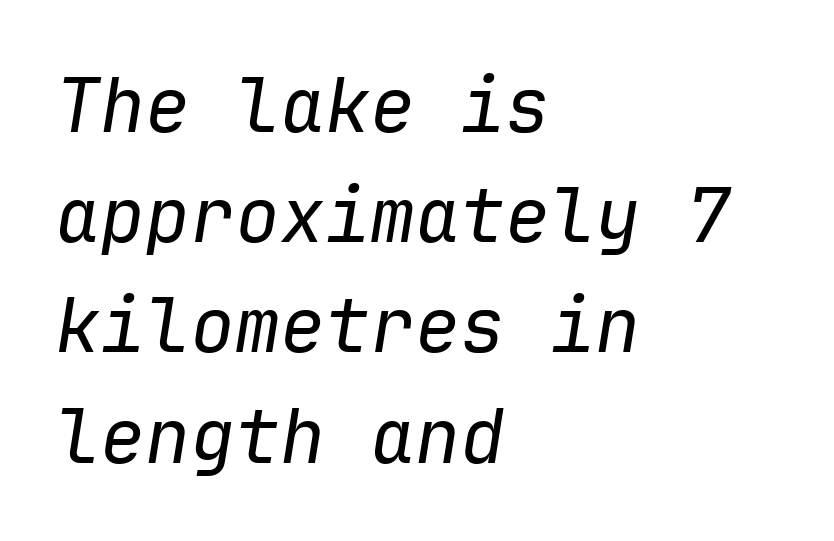
{"italic": "yes", "lean": "right", "slant_degrees": 9, "bold": "no", "weight": "regular", "width": "normal", "stroke_contrast": "low", "x_height": "medium", "monospaced": "yes", "underline": "no", "align": "left", "line_spacing": "normal", "line_spacing_ratio": 1.47, "letter_spacing": "normal", "letter_spacing_em": 0.0, "glyph_px": 75}
